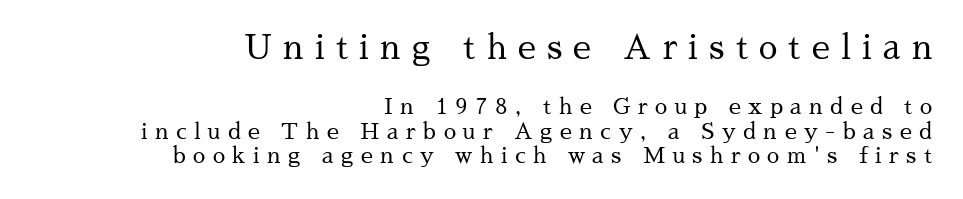
No italicization has been applied; the sample stays upright. Old-style or modern, the face here clearly has serifs. Leftover space on each line is placed entirely before the opening word. Very little white space separates one row of letters from the next. The initial chunk of copy outweighs the following chunk in type size. The letters are spread apart with noticeably loose tracking.
